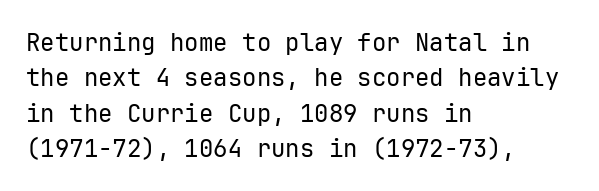
Tracking value appears to be zero — textbook default spacing. Posture: straight, roman, zero tilt. Leftover space on each line is placed entirely after the last word. This is not heavy type; no bold has been used.
